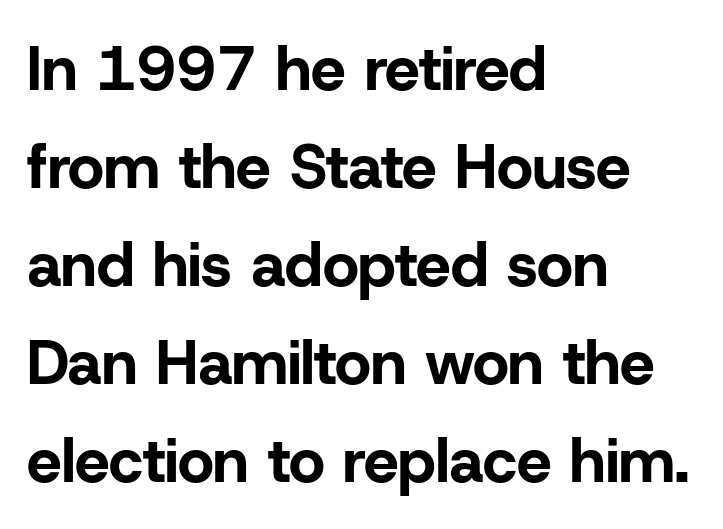
The rendering uses natural spacing where letterforms have individual widths. The typeface chosen for these lines omits serifs. This rendering uses left alignment, leaving the right contour irregular. A roman cut, with each character standing at attention. Interline gaps are of average width in this sample.
